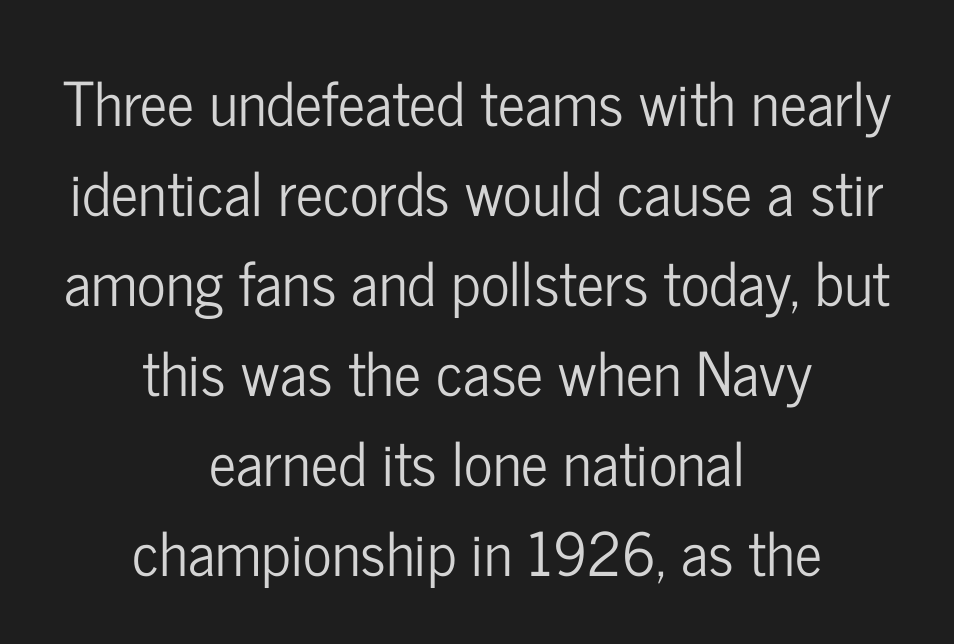
The block of text has a typical density, with ordinary space between rows. Lines of text with bare space underneath. Students, note that the glyphs here touch the page at normal intervals. A typesetter would call this proportional, since set widths differ per character. If you folded the block vertically in half, each line would mirror itself in length. This sample uses a sans-serif face.
